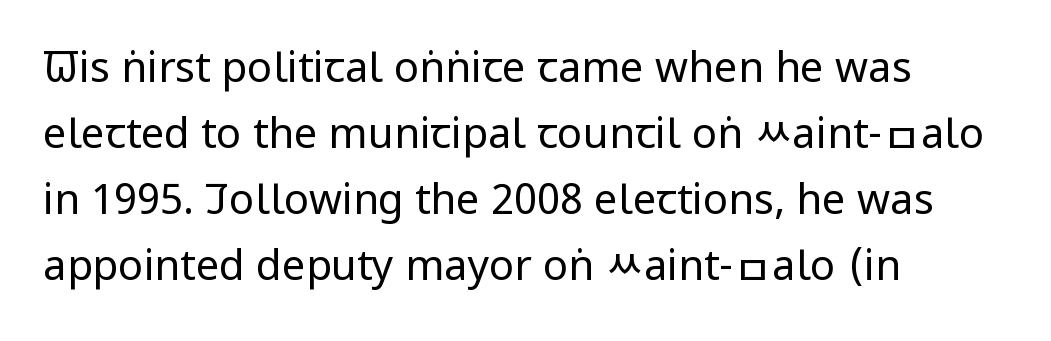
The image shows 42 px regular-weight, condensed sans-serif type, upright; set left-aligned, normal line spacing (1.57x), normal letter spacing, not underlined; low stroke contrast and a large x-height.
